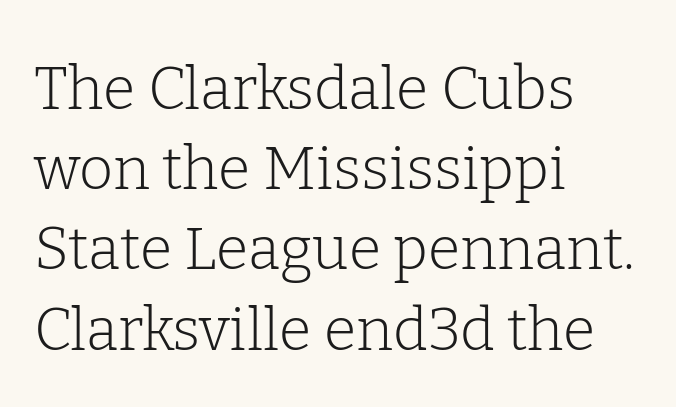
The image shows 59 px light serif type, upright; set left-aligned, normal line spacing (1.36x), normal letter spacing, not underlined; low stroke contrast and a medium x-height.
